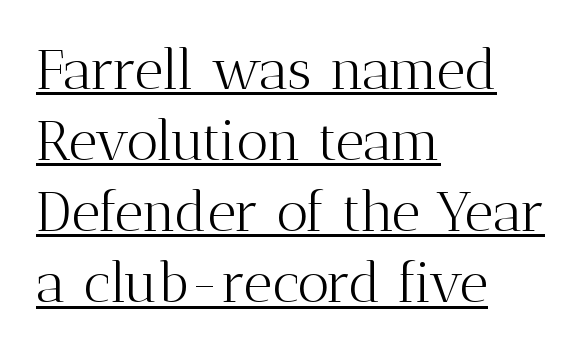
The gaps between neighbouring characters are ordinary and unremarkable. A typesetter would call this proportional, since set widths differ per character. Weight class: somewhere from thin through regular. What's the leading like? Ordinary, nothing unusual. Classification — serif. Decoration check: the copy is underlined.
